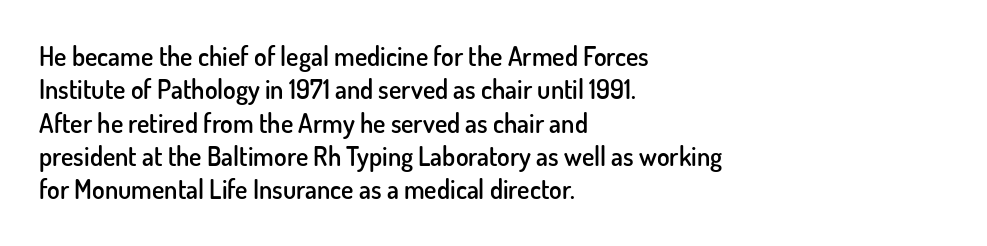
Q: Is the text bold? A: Semi-bold.
Q: Is the text italic (slanted)? A: No, it is upright.
Q: Is the text underlined? A: No.
Q: How is the paragraph aligned? A: Left-aligned.
Q: Is the spacing between letters normal or unusually wide? A: Normal.
Q: Is the spacing between lines tight, normal or loose? A: Normal.
